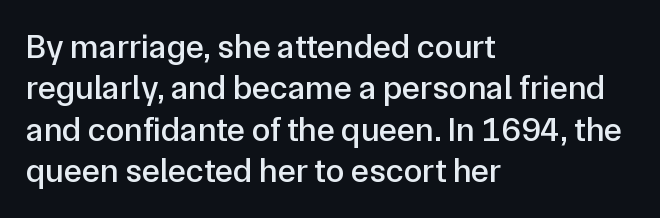
The letters stand upright; this is a roman face. What kind of face is this? One without serifs — a sans. These lines are rendered in a variable-pitch font. The strip under each line holds only bare page. Is the letter spacing exaggerated? No — it looks like the ordinary default.
